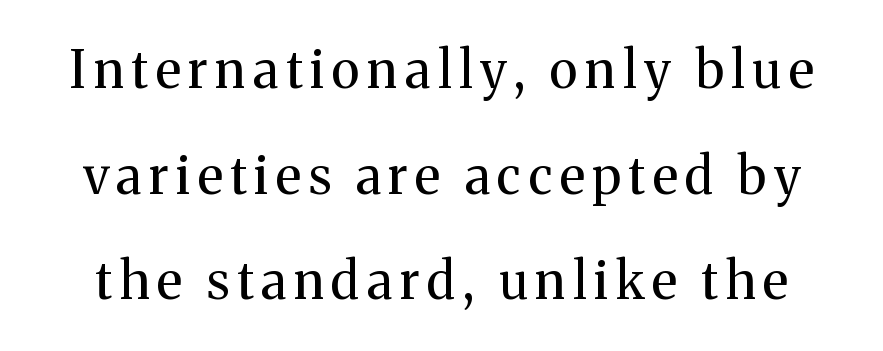
{"serif": "yes", "italic": "no", "bold": "no", "weight": "regular", "width": "normal", "stroke_contrast": "medium", "x_height": "medium", "monospaced": "no", "underline": "no", "line_spacing": "loose", "line_spacing_ratio": 2.07, "glyph_px": 51}
